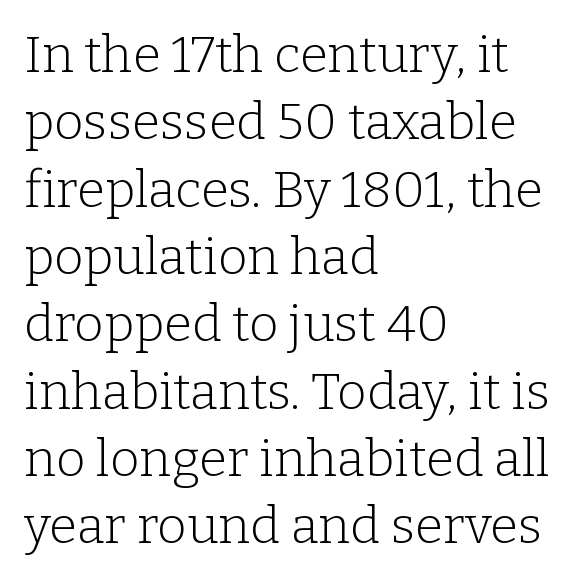
The image shows 51 px light serif type, upright; set left-aligned, normal line spacing (1.32x), normal letter spacing, not underlined; low stroke contrast and a medium x-height.
